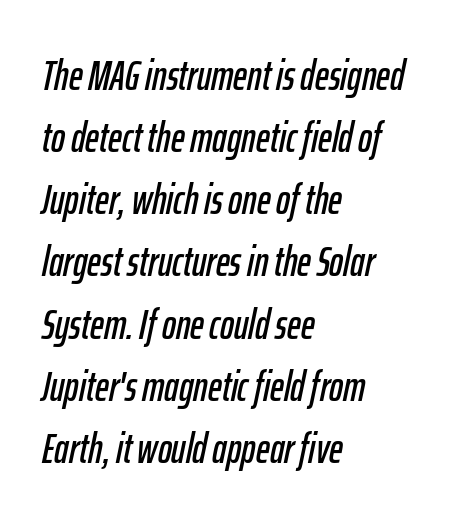
{"italic": "yes", "lean": "right", "slant_degrees": 12, "width": "condensed", "stroke_contrast": "low", "x_height": "medium", "monospaced": "no", "underline": "no", "align": "left", "line_spacing": "normal", "line_spacing_ratio": 1.48, "letter_spacing": "normal", "letter_spacing_em": 0.0, "glyph_px": 42}
